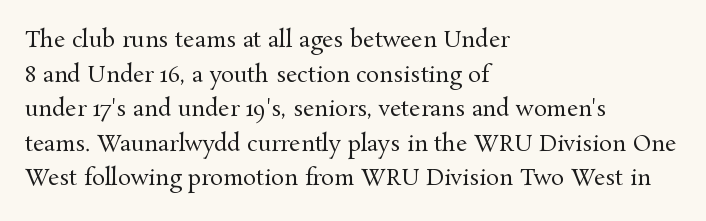
Which margin do the lines hug? The left one — the right edge is uneven. This is roman type, the default non-slanted kind. Summary of vertical rhythm: regular, with standard interline spacing. These glyphs show unthickened strokes, regular width or finer. The rendering keeps characters at their native spacing. The gap between lines stays unmarked.
